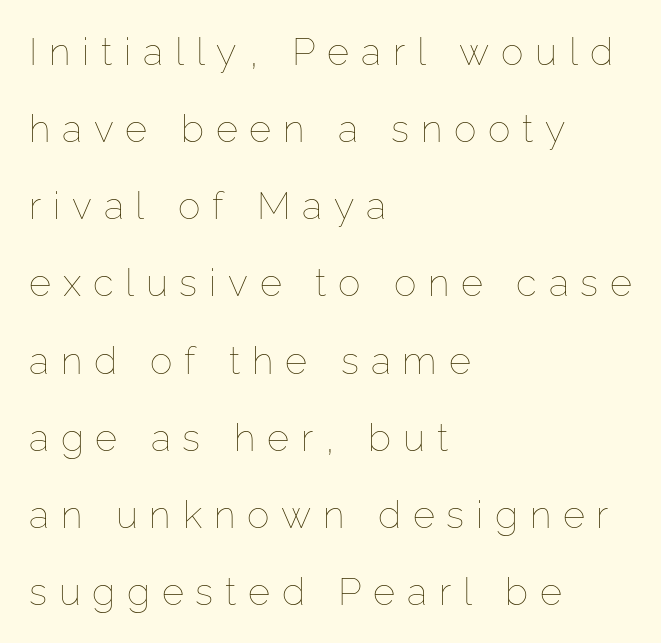
The baseline area is clear. The tracking reads as deliberately expanded to a designer's eye. The letters stand straight up with perfectly vertical stems. The designer dialed line spacing up above the default.
